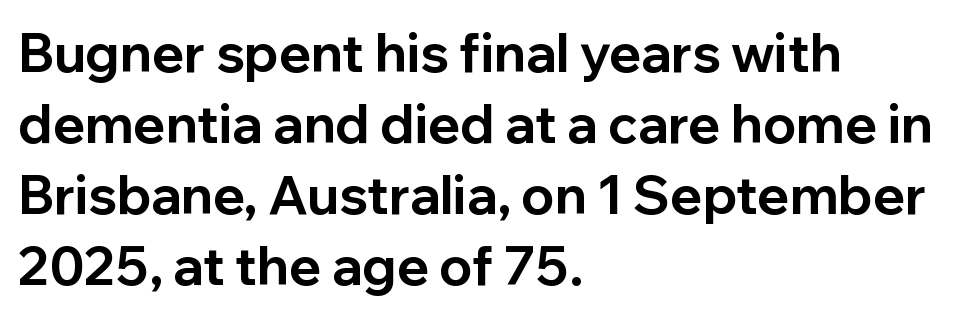
Q: Is the text bold? A: Yes.
Q: Is the text italic (slanted)? A: No, it is upright.
Q: Is the typeface a serif or a sans-serif typeface? A: Sans-serif.
Q: Is the text underlined? A: No.
Q: How is the paragraph aligned? A: Left-aligned.
Q: Is the spacing between letters normal or unusually wide? A: Normal.
Q: Is the spacing between lines tight, normal or loose? A: Normal.
Q: Width (condensed, normal, or wide)? A: Normal.
Q: Stroke contrast? A: Low.
Q: x-height? A: Medium.
Q: Monospaced? A: No.
